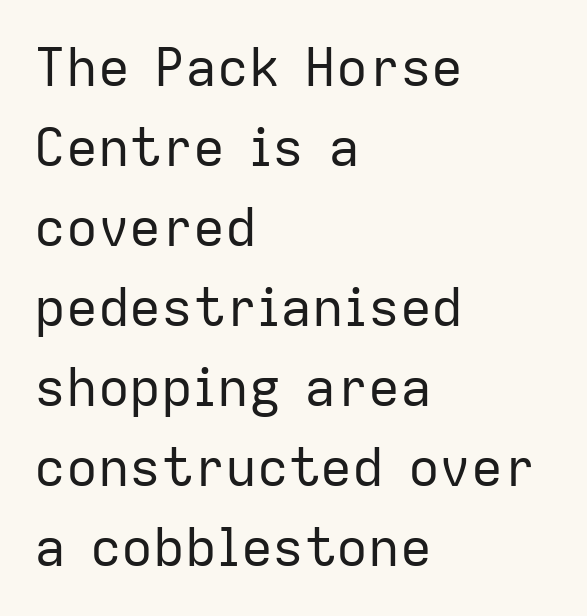
{"serif": "no", "italic": "no", "bold": "no", "weight": "regular", "width": "normal", "stroke_contrast": "low", "x_height": "medium", "monospaced": "no", "underline": "no", "align": "left", "line_spacing": "normal", "line_spacing_ratio": 1.51, "letter_spacing": "normal", "letter_spacing_em": 0.0, "glyph_px": 53}
